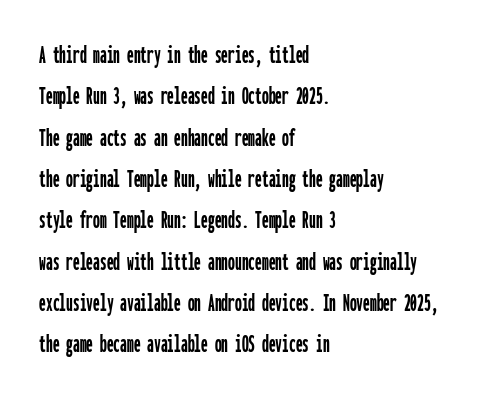
The image shows 27 px text type, upright; set left-aligned, normal line spacing (1.53x), normal letter spacing, not underlined.
